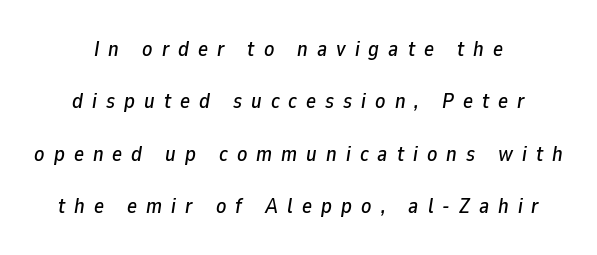
{"italic": "yes", "lean": "right", "slant_degrees": 9, "underline": "no", "align": "center", "line_spacing": "loose", "line_spacing_ratio": 2.49, "letter_spacing": "wide", "letter_spacing_em": 0.43, "glyph_px": 21}
